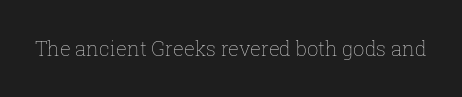
The image shows 20 px text type, upright; set normal letter spacing, not underlined.
